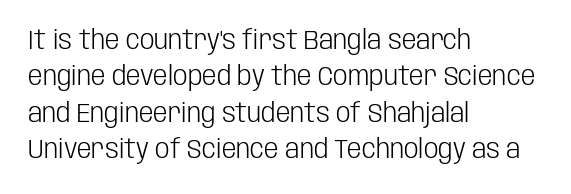
Short and long lines alike share a common starting point at left. The typeface has the unassuming heft of standard copy or less. Is the letter spacing exaggerated? No — it looks like the ordinary default. Has an underline been added? It has not. Posture: vertical.
